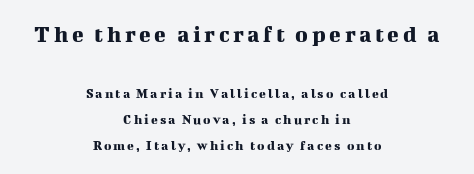
Q: Is the text italic (slanted)? A: No, it is upright.
Q: Is the text underlined? A: No.
Q: How is the paragraph aligned? A: Centered.
Q: Which block of text is set in a larger size, the first (top) or the second (bottom)? A: The first (top) one.
